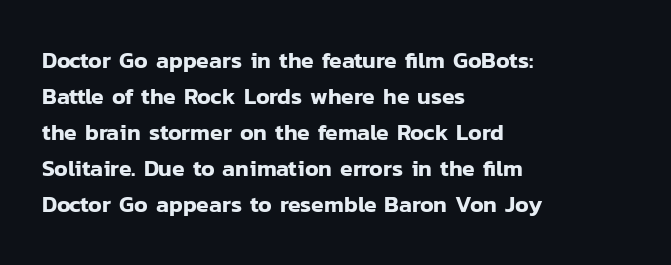
Regular leading. Check under the words: just untouched page. The type is set solid horizontally, with unmodified tracking. The paragraph has a hard left edge and a soft right edge.
